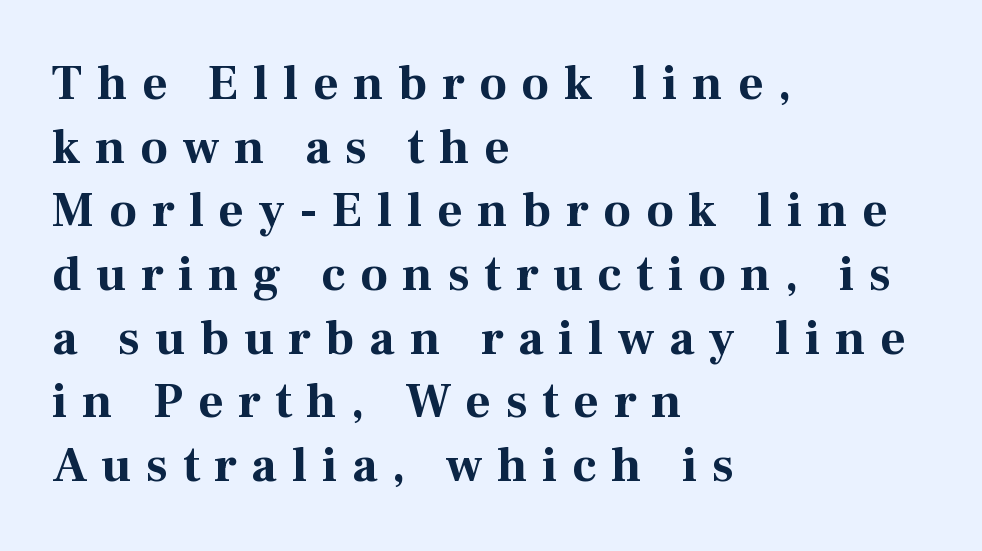
Compared with typical paragraphs, the rows here are spaced about the same. Is the type bold? Yes — the strokes are clearly thick and heavy. The face used here is proportionally spaced, like ordinary book or web type. Are there feet on the stems? There are — it's a serif. Teacher's note: observe the even left margin — that is flush-left alignment. Characters remain perfectly vertical along every line.
